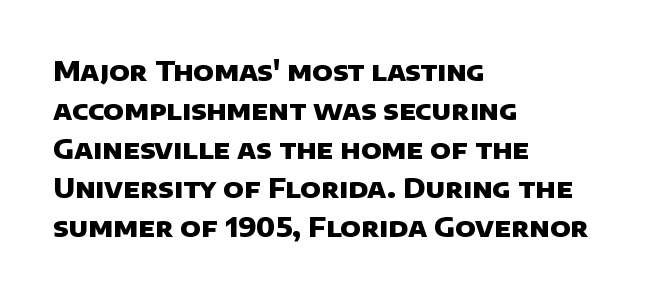
{"bold": "yes", "underline": "no", "align": "left", "line_spacing": "normal", "line_spacing_ratio": 1.44, "letter_spacing": "normal", "letter_spacing_em": 0.0, "glyph_px": 27}
